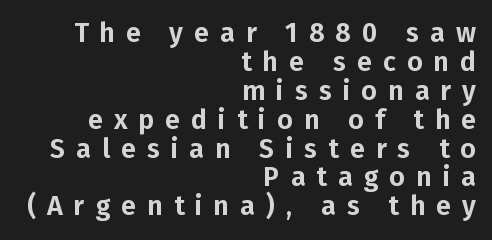
Q: Is the text italic (slanted)? A: No, it is upright.
Q: Is the text underlined? A: No.
Q: How is the paragraph aligned? A: Right-aligned.
Q: Is the spacing between letters normal or unusually wide? A: Unusually wide.
Q: Is the spacing between lines tight, normal or loose? A: Tight.
